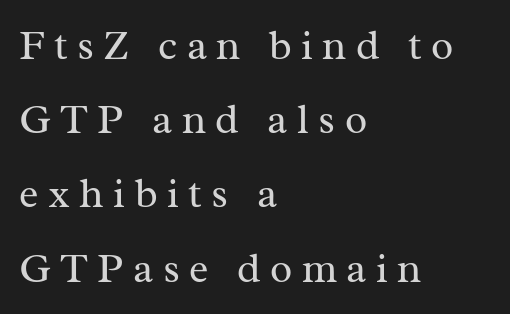
Varying glyph widths throughout — classic text-font behaviour. Heft: none added — not bold. Look at the tracking — it's clearly loosened, letters drifting apart. The paragraph has a hard left edge and a soft right edge. Does the type have serifs? Yes, each stem ends in a small foot. Words float on clear page, feet unadorned.
